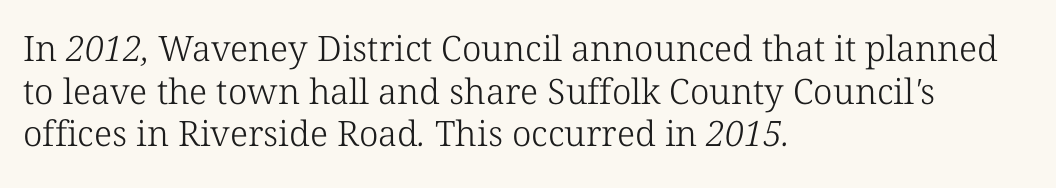
{"serif": "yes", "bold": "no", "weight": "light", "width": "normal", "stroke_contrast": "low", "x_height": "medium", "monospaced": "no", "underline": "no", "align": "left", "line_spacing_ratio": 1.22, "letter_spacing": "normal", "letter_spacing_em": 0.0, "glyph_px": 35}
